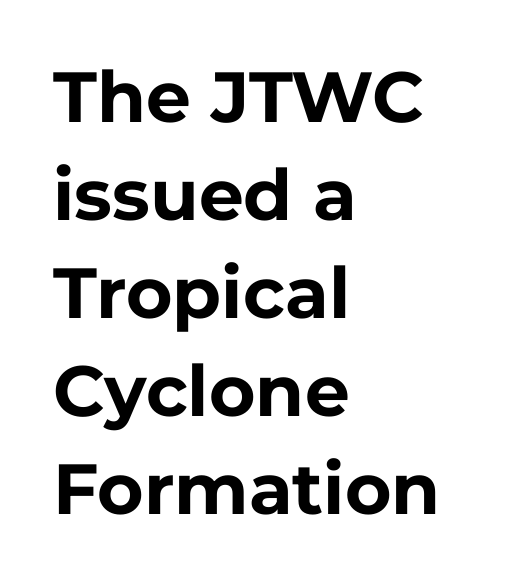
Posture: vertical. The rows are spaced the way most documents space them. Emphasis by weight is at full strength: bold. Which margin do the lines hug? The left one — the right edge is uneven. You could not count columns in this text — the font is proportionally spaced.
